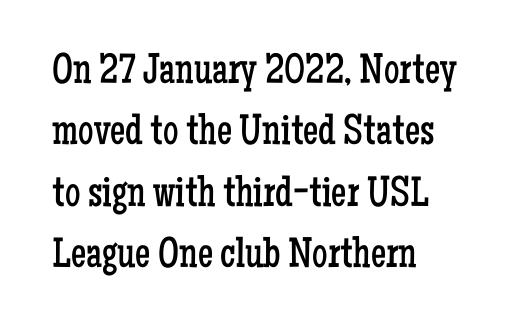
This sample uses plain, unmodified letter spacing. These lines are set flush left with a ragged right edge. Typographically, this falls in the serif category. Check under the words: just untouched page. A roman cut, with each character standing at attention. The space between consecutive lines is moderate.
